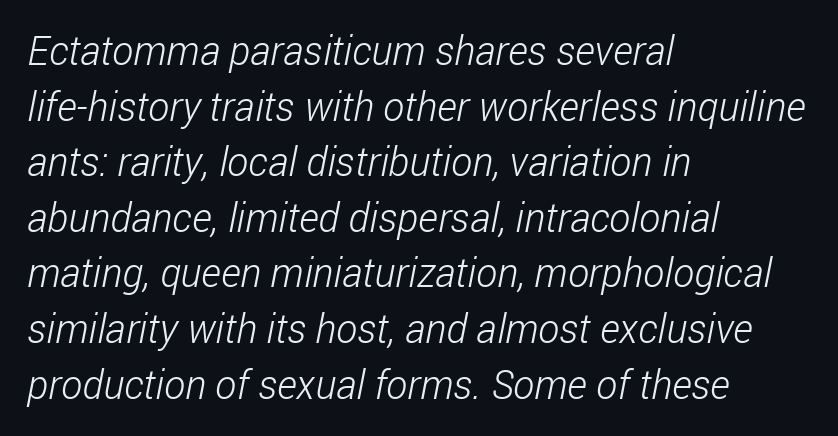
The image shows 40 px light, condensed sans-serif type; set left-aligned, normal line spacing (1.39x), normal letter spacing, not underlined; low stroke contrast and a medium x-height.
